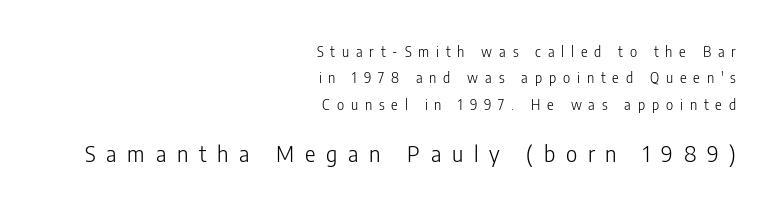
The rag falls on the left side of this text block. The gaps between neighbouring characters are conspicuously large. Character size in the trailing block exceeds that of the leading block. Designer's note — italics off, roman on. The weight tops out at a normal text grade. Unmarked baselines from the first word to the last.
